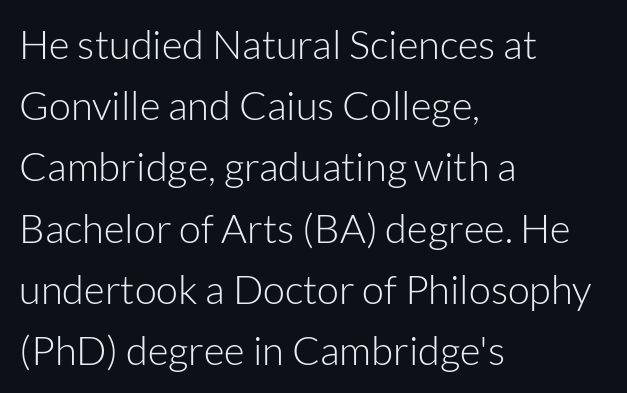
The letters stand straight up with perfectly vertical stems. Vertical spacing — default. In terms of letterspacing, this is plain default setting. Underline: absent.
